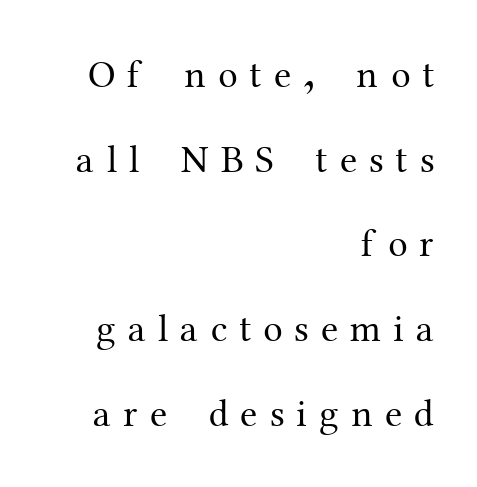
All the whitespace from short lines collects on the left. If you measured baseline to baseline, you'd find a long distance. The letterforms stand isolated, each surrounded by extra space. Proportional: the letters do not fall into vertical columns. Classification — serif.
